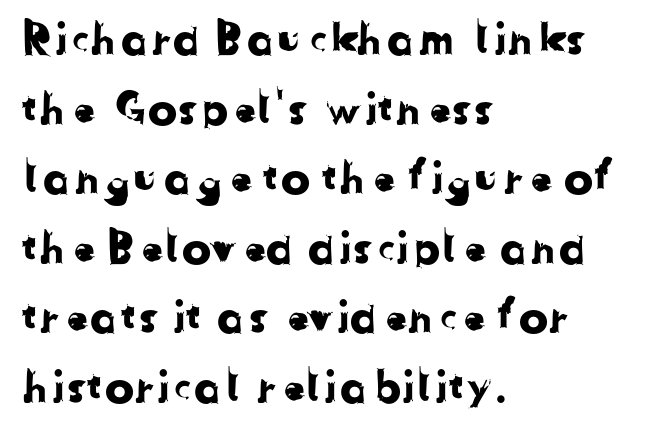
This rendering uses left alignment, leaving the right contour irregular. These lines are rendered in a variable-pitch font. The foot of each line stays bare and open. The characters display no serif detailing; their extremities are plain.
